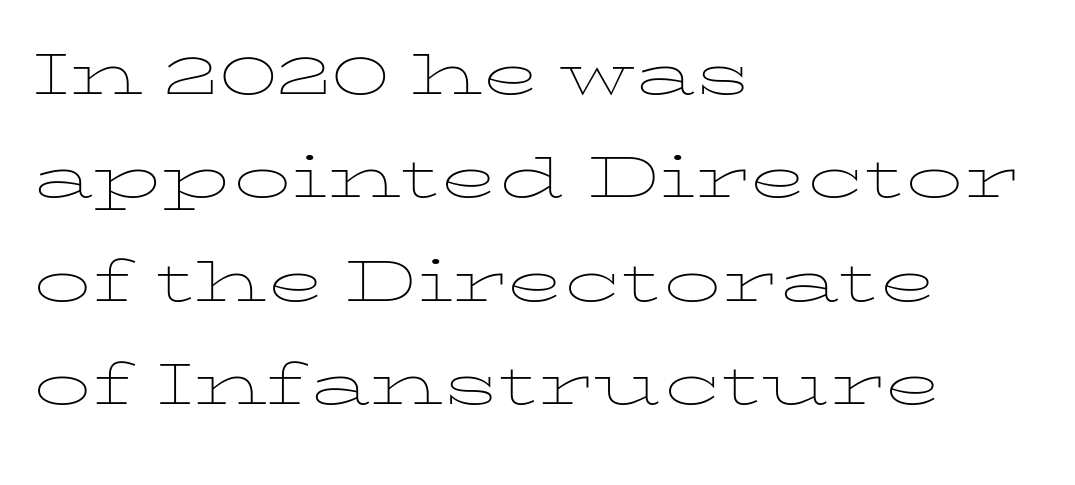
The image shows 76 px thin, wide type, upright; set left-aligned, normal line spacing (1.36x), normal letter spacing, not underlined; low stroke contrast and a medium x-height.
